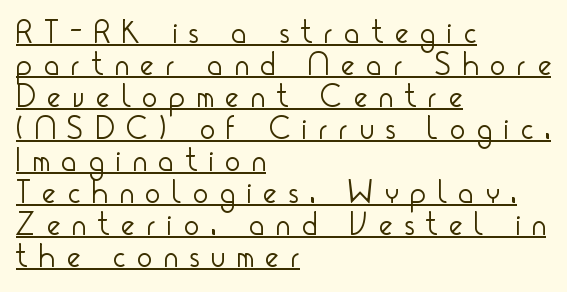
{"serif": "no", "italic": "no", "bold": "no", "weight": "light", "width": "condensed", "stroke_contrast": "low", "x_height": "small", "monospaced": "no", "underline": "yes", "align": "left", "line_spacing": "tight", "line_spacing_ratio": 1.0, "letter_spacing": "wide", "letter_spacing_em": 0.38, "glyph_px": 32}
